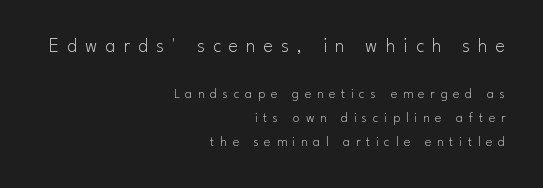
Style check: upright. The font sits on the lighter half of the weight spectrum, regular included. A student would call this right alignment; a typographer would say flush right, rag left. Has an underline been added? It has not. The passage shown has open, widely tracked lettering throughout. The vertical gap from one line to the next is medium.
